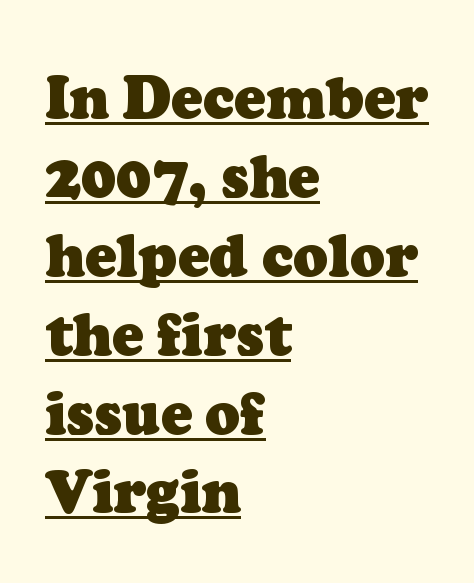
The image shows 58 px heavy serif type; set left-aligned, normal line spacing (1.36x), normal letter spacing, underlined; low stroke contrast and a medium x-height.
